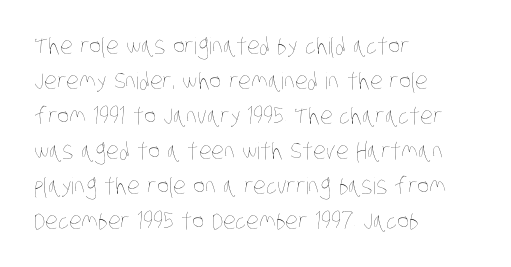
The image shows 23 px text type; set left-aligned, normal line spacing (1.52x), normal letter spacing, not underlined.
